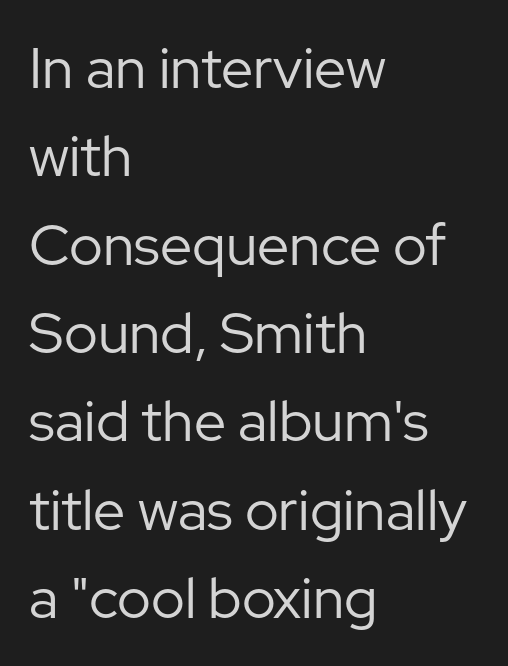
{"serif": "no", "italic": "no", "bold": "no", "weight": "regular", "width": "normal", "stroke_contrast": "low", "x_height": "medium", "monospaced": "no", "underline": "no", "align": "left", "line_spacing": "normal", "line_spacing_ratio": 1.55, "letter_spacing": "normal", "letter_spacing_em": 0.0, "glyph_px": 57}
